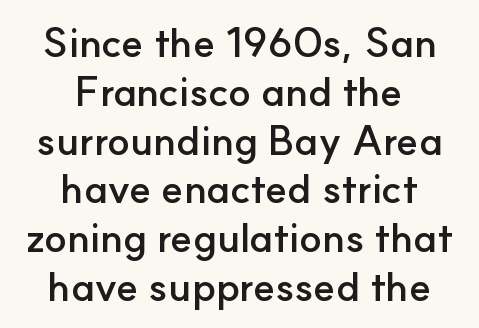
The image shows 41 px semibold sans-serif type, upright; set centered, line spacing 1.19x, normal letter spacing, not underlined; low stroke contrast and a small x-height.
